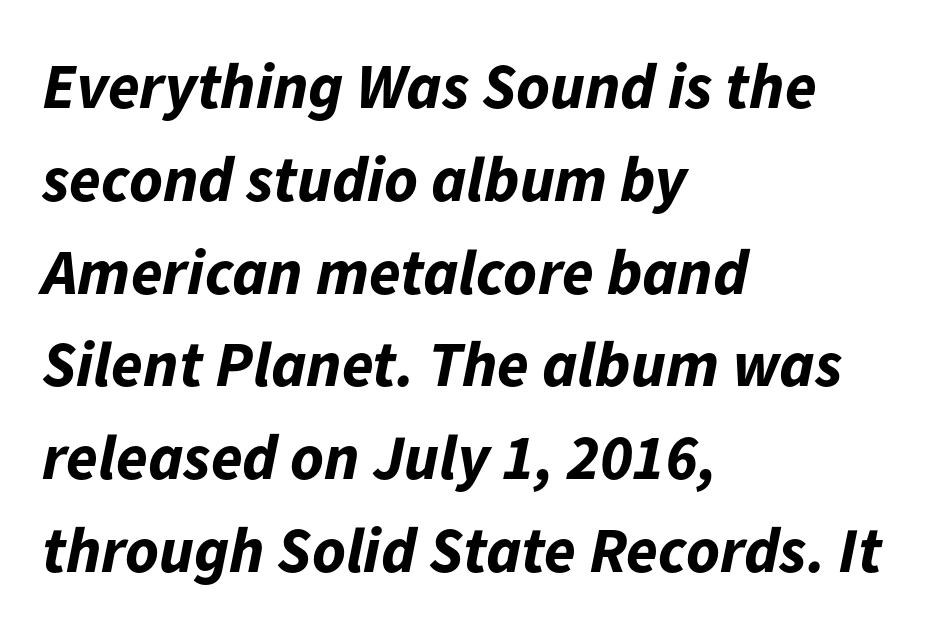
Q: Is the text bold? A: Yes.
Q: Is the text italic (slanted)? A: Yes, it leans right by about 11 degrees.
Q: Is the text underlined? A: No.
Q: How is the paragraph aligned? A: Left-aligned.
Q: Is the spacing between letters normal or unusually wide? A: Normal.
Q: Is the spacing between lines tight, normal or loose? A: Normal.
Q: Width (condensed, normal, or wide)? A: Normal.
Q: Stroke contrast? A: Low.
Q: x-height? A: Medium.
Q: Monospaced? A: No.
